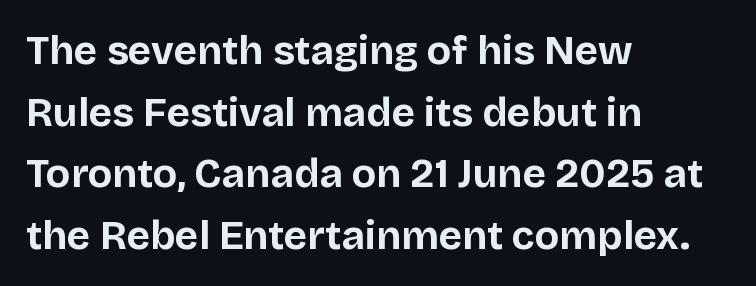
A typesetter would call this zero additional tracking. The strip under each line holds only bare page. The typeface chosen for these lines omits serifs. Set as a true bold cut, around the 700 mark.
